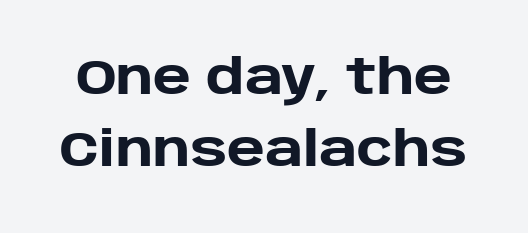
Here the designer chose a conventional face with non-uniform glyph widths. Clear beneath every line of the passage. This sample uses plain, unmodified letter spacing. Interline gaps are of average width in this sample. Italic: no, the glyphs are upright roman.
